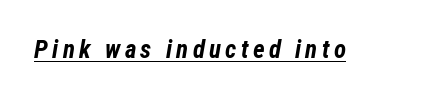
Q: Is the text bold? A: Yes.
Q: Is the text italic (slanted)? A: Yes, it leans right by about 12 degrees.
Q: Is the text underlined? A: Yes.
